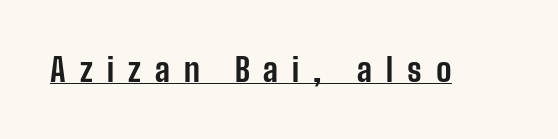
The image shows 32 px bold, condensed sans-serif type, upright; set unusually wide letter spacing (+0.44 em), underlined; low stroke contrast and a medium x-height.
